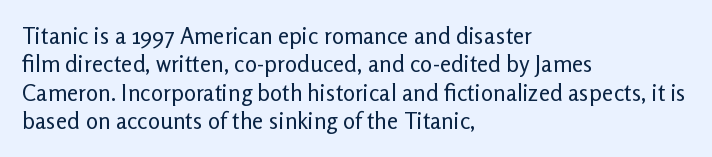
Q: Is the text bold? A: No.
Q: Is the text italic (slanted)? A: No, it is upright.
Q: Is the text underlined? A: No.
Q: How is the paragraph aligned? A: Left-aligned.
Q: Is the spacing between letters normal or unusually wide? A: Normal.
